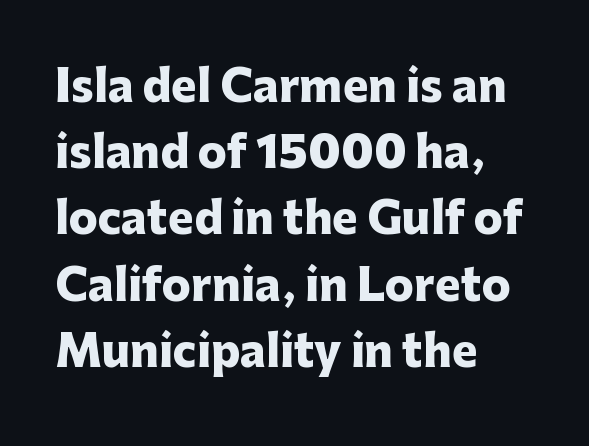
{"serif": "no", "italic": "no", "bold": "yes", "weight": "heavy", "width": "normal", "stroke_contrast": "low", "x_height": "medium", "monospaced": "no", "underline": "no", "align": "left", "line_spacing": "normal", "line_spacing_ratio": 1.54, "letter_spacing": "normal", "letter_spacing_em": 0.0, "glyph_px": 43}
